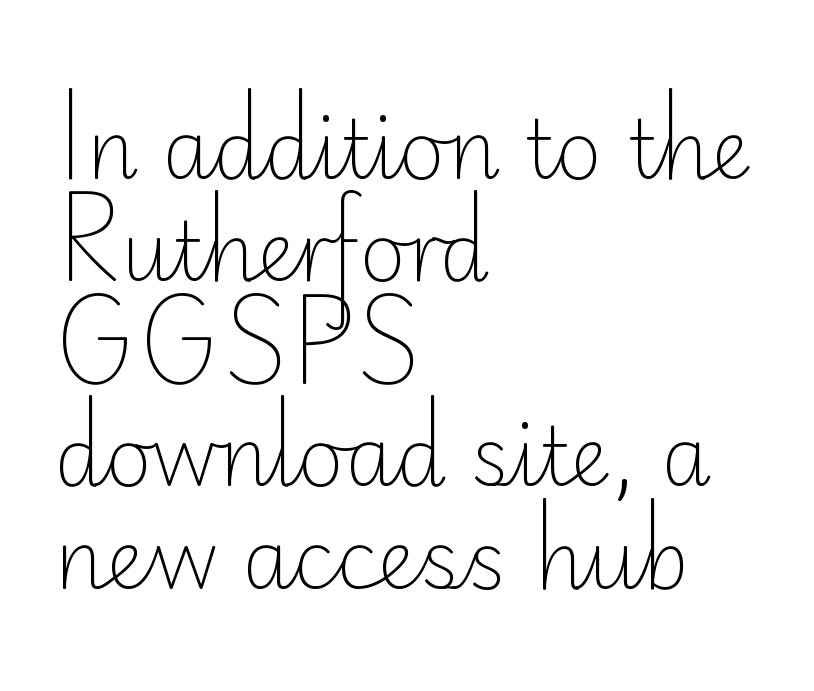
Q: Is the text bold? A: No.
Q: Is the text italic (slanted)? A: No, it is upright.
Q: Is the typeface a serif or a sans-serif typeface? A: Sans-serif.
Q: Is the text underlined? A: No.
Q: How is the paragraph aligned? A: Left-aligned.
Q: Is the spacing between letters normal or unusually wide? A: Normal.
Q: Is the spacing between lines tight, normal or loose? A: Normal.
Q: Width (condensed, normal, or wide)? A: Normal.
Q: Stroke contrast? A: Low.
Q: x-height? A: Small.
Q: Monospaced? A: No.
